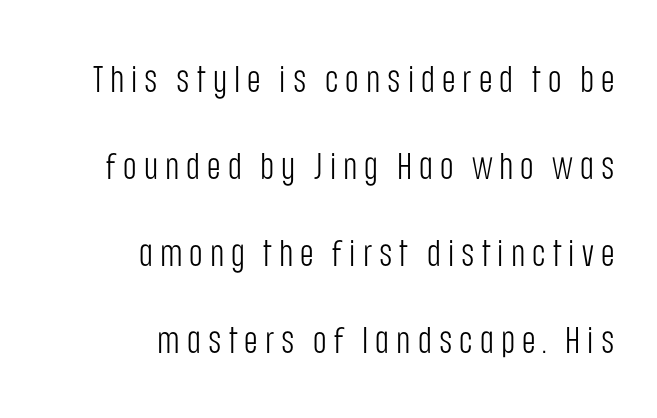
Q: Is the text bold? A: No.
Q: Is the text italic (slanted)? A: No, it is upright.
Q: Is the typeface a serif or a sans-serif typeface? A: Sans-serif.
Q: Is the text underlined? A: No.
Q: How is the paragraph aligned? A: Right-aligned.
Q: Is the spacing between lines tight, normal or loose? A: Loose.
Q: Width (condensed, normal, or wide)? A: Condensed.
Q: Stroke contrast? A: Low.
Q: x-height? A: Large.
Q: Monospaced? A: No.
